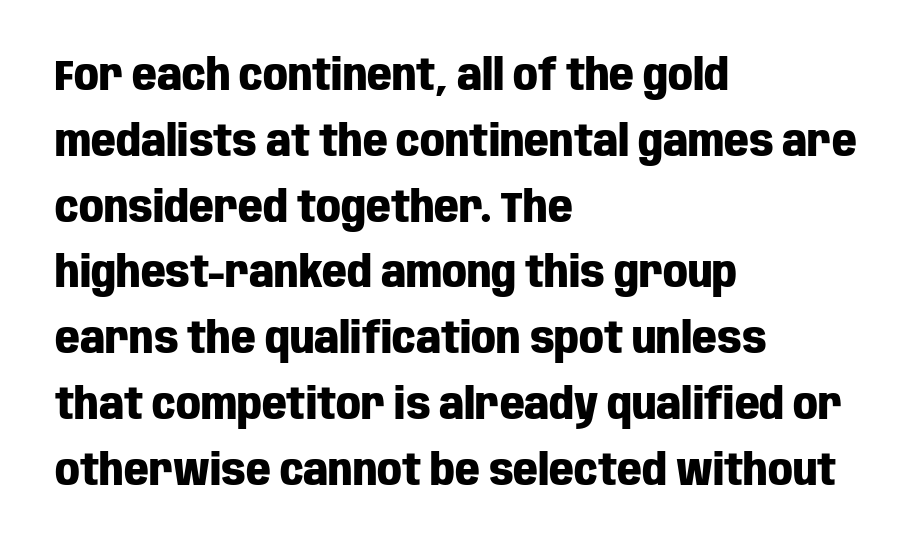
Q: Is the text bold? A: Yes.
Q: Is the text italic (slanted)? A: No, it is upright.
Q: Is the typeface a serif or a sans-serif typeface? A: Sans-serif.
Q: Is the text underlined? A: No.
Q: How is the paragraph aligned? A: Left-aligned.
Q: Is the spacing between letters normal or unusually wide? A: Normal.
Q: Is the spacing between lines tight, normal or loose? A: Normal.
Q: Width (condensed, normal, or wide)? A: Condensed.
Q: Stroke contrast? A: Low.
Q: x-height? A: Large.
Q: Monospaced? A: No.
